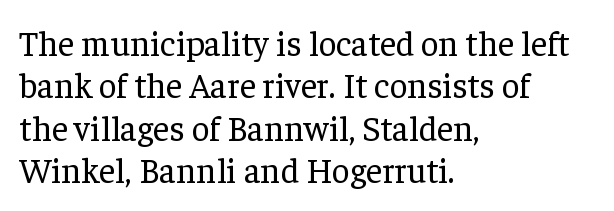
{"serif": "yes", "italic": "no", "bold": "no", "weight": "regular", "width": "normal", "stroke_contrast": "low", "x_height": "medium", "monospaced": "no", "underline": "no", "align": "left", "line_spacing_ratio": 1.21, "letter_spacing": "normal", "letter_spacing_em": 0.0, "glyph_px": 35}
